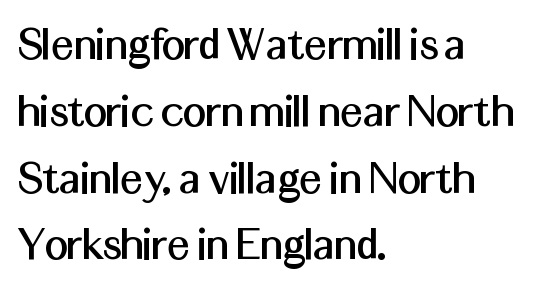
The image shows 51 px sans-serif type, upright; set left-aligned, normal line spacing (1.31x), normal letter spacing, not underlined; medium stroke contrast and a medium x-height.
